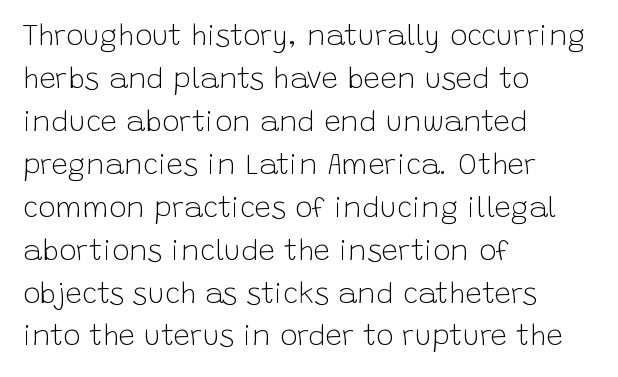
Q: Is the text bold? A: No.
Q: Is the text italic (slanted)? A: No, it is upright.
Q: Is the typeface a serif or a sans-serif typeface? A: Sans-serif.
Q: Is the text underlined? A: No.
Q: How is the paragraph aligned? A: Left-aligned.
Q: Is the spacing between letters normal or unusually wide? A: Normal.
Q: Is the spacing between lines tight, normal or loose? A: Normal.
Q: Width (condensed, normal, or wide)? A: Normal.
Q: Stroke contrast? A: Low.
Q: x-height? A: Large.
Q: Monospaced? A: No.
